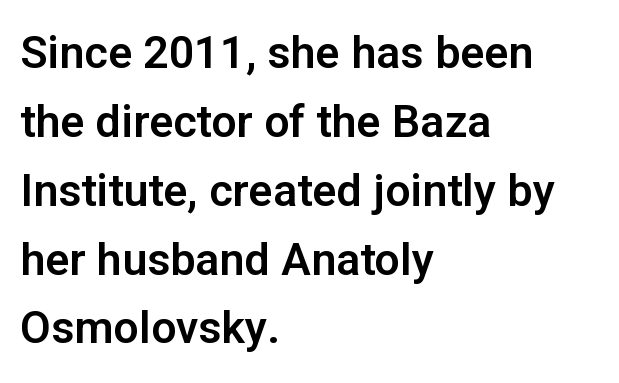
The image shows 45 px sans-serif type, upright; set left-aligned, normal line spacing (1.53x), normal letter spacing, not underlined; low stroke contrast and a medium x-height.
